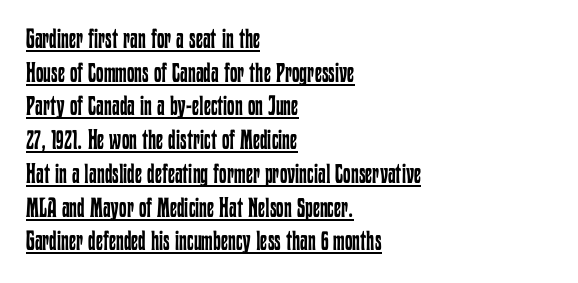
Q: Is the text bold? A: No.
Q: Is the text italic (slanted)? A: No, it is upright.
Q: Is the text underlined? A: Yes.
Q: How is the paragraph aligned? A: Left-aligned.
Q: Is the spacing between letters normal or unusually wide? A: Normal.
Q: Is the spacing between lines tight, normal or loose? A: Normal.
